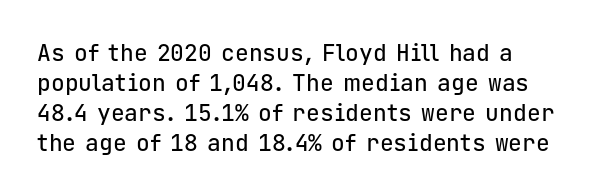
{"italic": "no", "underline": "no", "align": "left", "line_spacing": "normal", "line_spacing_ratio": 1.3, "letter_spacing": "normal", "letter_spacing_em": 0.0, "glyph_px": 23}
